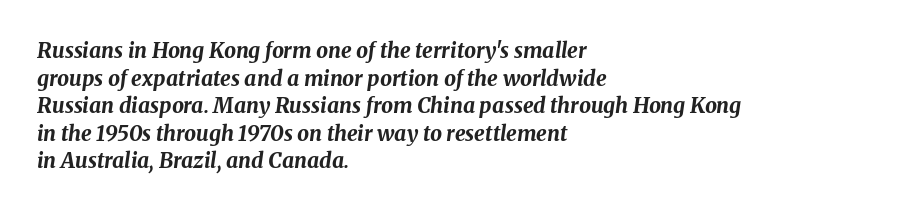
{"italic": "yes", "lean": "right", "slant_degrees": 8, "bold": "yes", "underline": "no", "align": "left", "line_spacing": "normal", "line_spacing_ratio": 1.31, "letter_spacing": "normal", "letter_spacing_em": 0.0, "glyph_px": 21}
